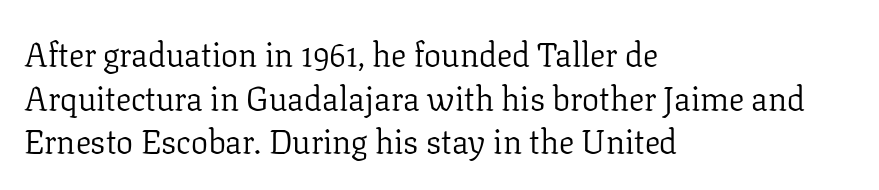
{"serif": "yes", "italic": "no", "bold": "no", "weight": "light", "width": "normal", "stroke_contrast": "low", "x_height": "medium", "monospaced": "no", "underline": "no", "align": "left", "line_spacing": "normal", "line_spacing_ratio": 1.28, "letter_spacing": "normal", "letter_spacing_em": 0.0, "glyph_px": 34}
